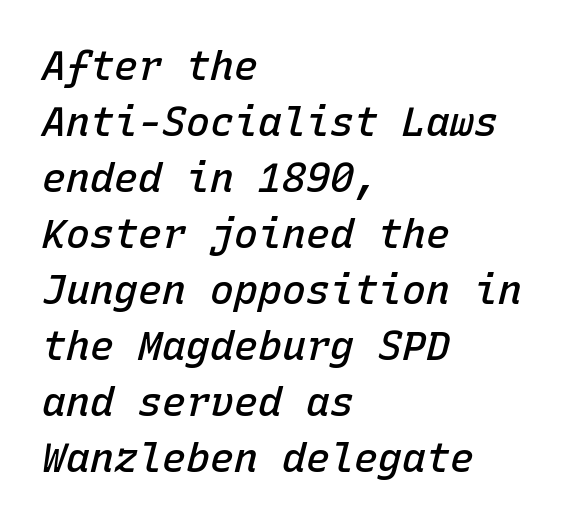
{"italic": "yes", "lean": "right", "slant_degrees": 15, "bold": "semi", "weight": "semibold", "width": "normal", "stroke_contrast": "low", "x_height": "medium", "monospaced": "yes", "underline": "no", "align": "left", "line_spacing": "normal", "line_spacing_ratio": 1.4, "letter_spacing": "normal", "letter_spacing_em": 0.0, "glyph_px": 40}
